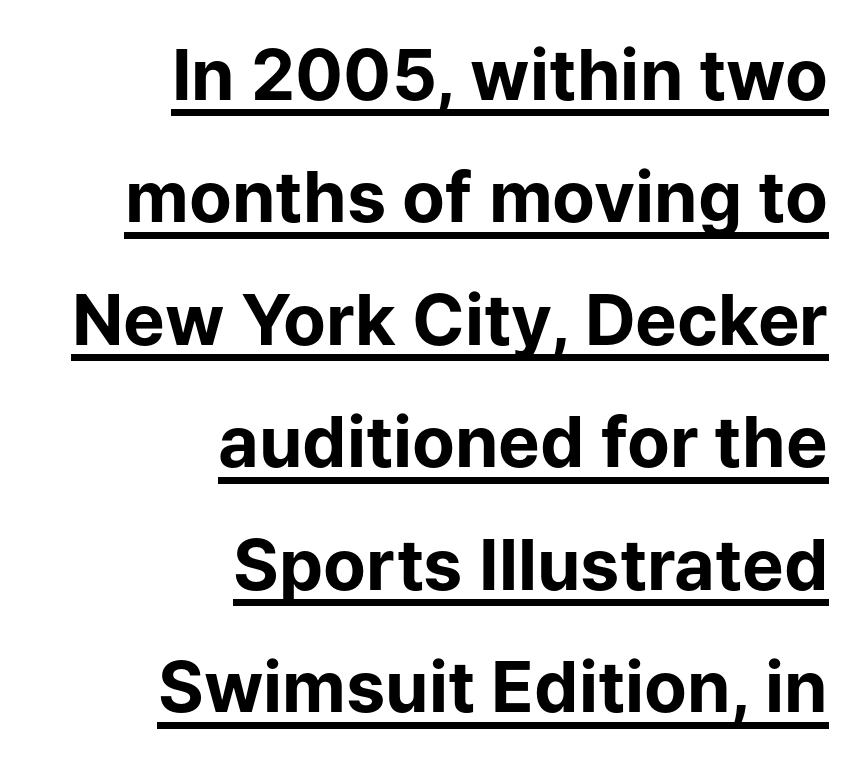
The image shows 70 px bold sans-serif type, upright; set right-aligned, line spacing 1.75x, normal letter spacing, underlined; low stroke contrast and a medium x-height.
